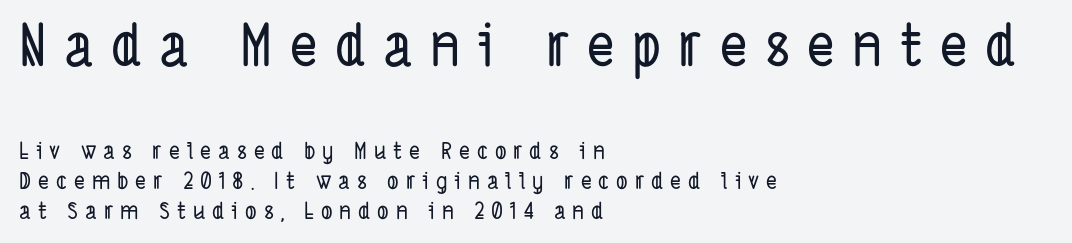
The image shows 58 px condensed sans-serif type; set left-aligned, normal line spacing (1.29x), unusually wide letter spacing (+0.3 em), not underlined; the first (top) block is 2.52x larger; low stroke contrast and a medium x-height.
